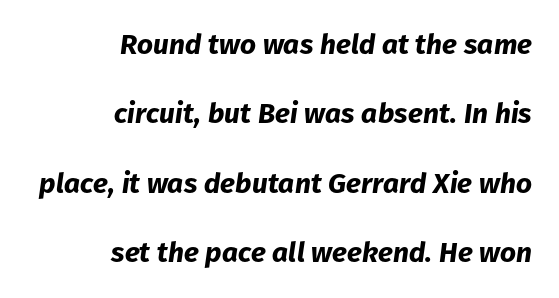
Q: Is the text bold? A: Yes.
Q: Is the text italic (slanted)? A: Yes, it leans right by about 8 degrees.
Q: Is the text underlined? A: No.
Q: How is the paragraph aligned? A: Right-aligned.
Q: Is the spacing between letters normal or unusually wide? A: Normal.
Q: Is the spacing between lines tight, normal or loose? A: Loose.
Q: Width (condensed, normal, or wide)? A: Normal.
Q: Stroke contrast? A: Low.
Q: x-height? A: Medium.
Q: Monospaced? A: No.
